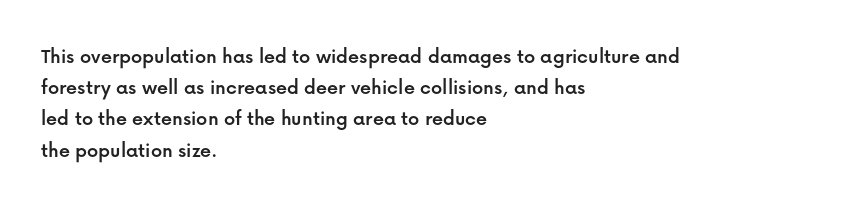
Nope, not italic — everything's standing straight. You could call the tracking neutral — neither tight nor loose. Descenders hang freely into open space. Vertical spacing — default. The compositor pushed each line to the left boundary.
